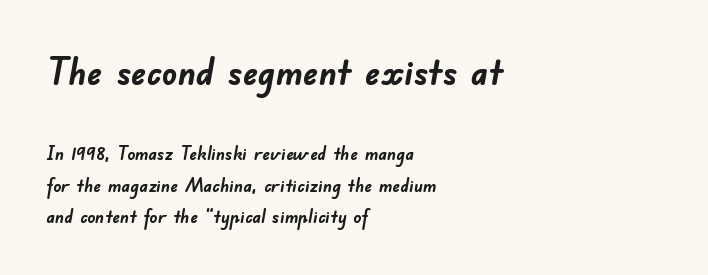
Q: Is the text bold? A: Yes.
Q: Is the typeface a serif or a sans-serif typeface? A: Sans-serif.
Q: Is the text underlined? A: No.
Q: How is the paragraph aligned? A: Left-aligned.
Q: Is the spacing between letters normal or unusually wide? A: Normal.
Q: Is the spacing between lines tight, normal or loose? A: Normal.
Q: Which block of text is set in a larger size, the first (top) or the second (bottom)? A: The first (top) one.
Q: Width (condensed, normal, or wide)? A: Normal.
Q: Stroke contrast? A: Low.
Q: x-height? A: Small.
Q: Monospaced? A: No.
